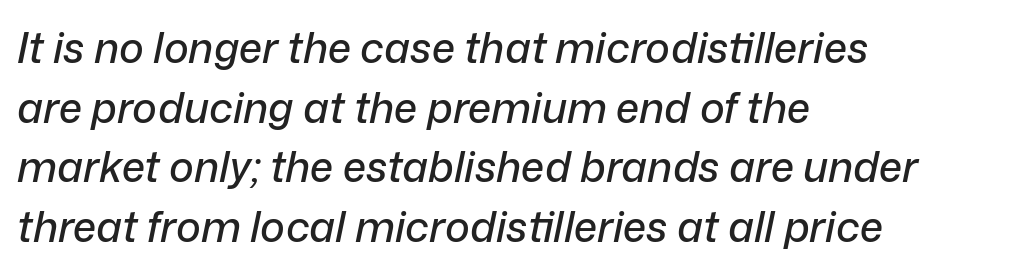
Q: Is the text italic (slanted)? A: Yes, it leans right by about 12 degrees.
Q: Is the text underlined? A: No.
Q: How is the paragraph aligned? A: Left-aligned.
Q: Is the spacing between letters normal or unusually wide? A: Normal.
Q: Is the spacing between lines tight, normal or loose? A: Normal.
Q: Width (condensed, normal, or wide)? A: Normal.
Q: Stroke contrast? A: Low.
Q: x-height? A: Medium.
Q: Monospaced? A: No.
